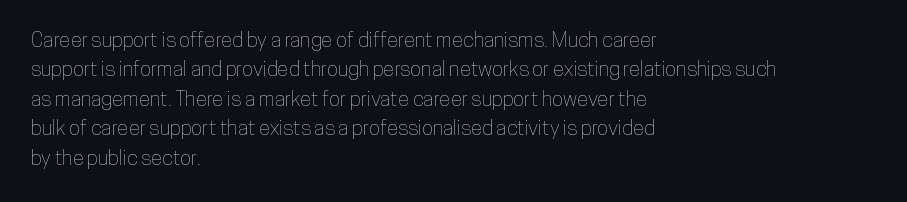
The image shows 21 px text type, upright; set left-aligned, normal line spacing (1.4x), normal letter spacing, not underlined.
